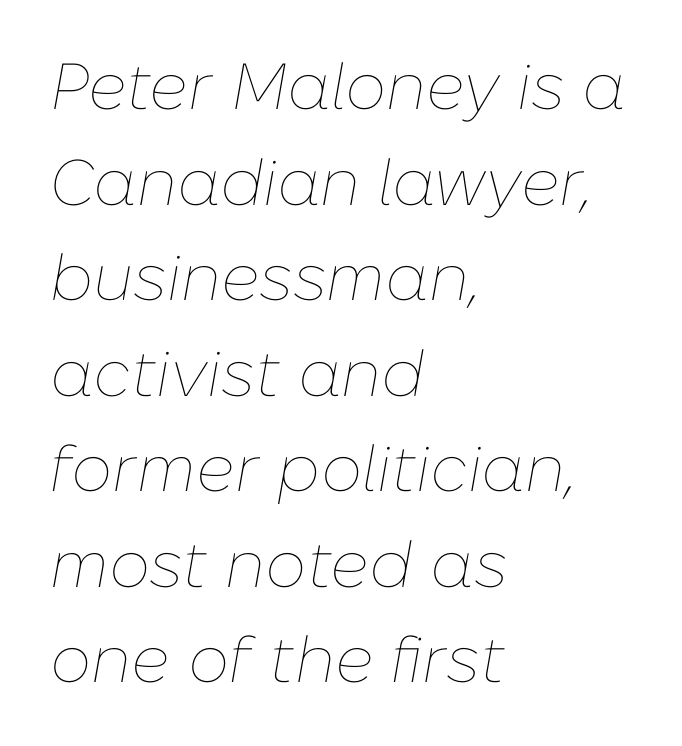
Q: Is the text bold? A: No.
Q: Is the text italic (slanted)? A: Yes, it leans right by about 10 degrees.
Q: Is the text underlined? A: No.
Q: How is the paragraph aligned? A: Left-aligned.
Q: Is the spacing between letters normal or unusually wide? A: Normal.
Q: Is the spacing between lines tight, normal or loose? A: Normal.
Q: Width (condensed, normal, or wide)? A: Normal.
Q: Stroke contrast? A: Low.
Q: x-height? A: Medium.
Q: Monospaced? A: No.
